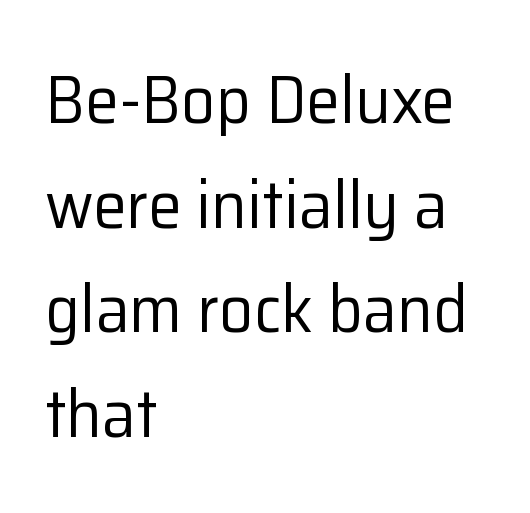
Check where the strokes stop: nothing finishes them off — pure sans. The words here are not underlined. These lines were composed using upright roman letters. Is this a fixed-width face? No — the glyphs have proportional, varying widths. The face used here is rendered with its standard letterfit. Vertical stems look standard width or narrower in stroke.
